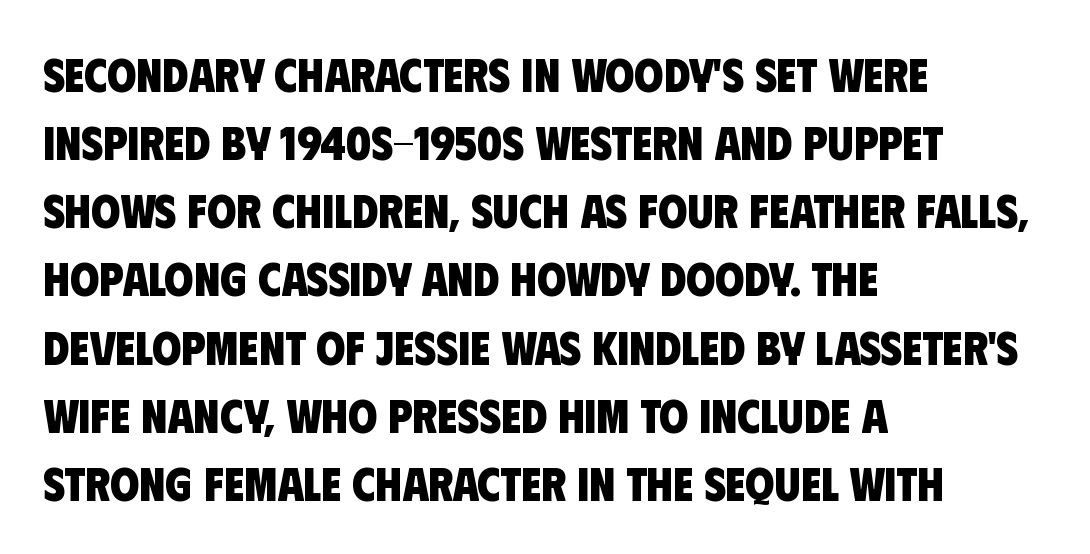
{"serif": "no", "bold": "yes", "weight": "heavy", "width": "condensed", "stroke_contrast": "low", "x_height": "large", "monospaced": "no", "underline": "no", "align": "left", "line_spacing": "normal", "line_spacing_ratio": 1.45, "letter_spacing": "normal", "letter_spacing_em": 0.0, "glyph_px": 47}
